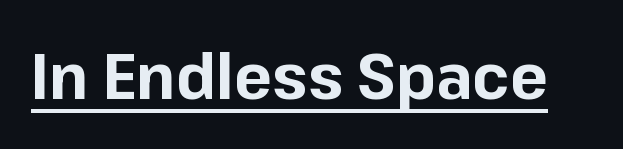
{"serif": "no", "italic": "no", "bold": "yes", "weight": "bold", "width": "normal", "stroke_contrast": "low", "x_height": "medium", "monospaced": "no", "underline": "yes", "letter_spacing": "normal", "letter_spacing_em": 0.0, "glyph_px": 63}
